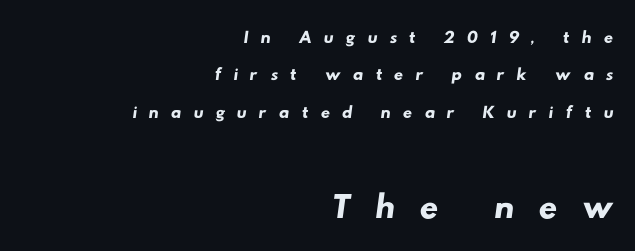
Q: Is the typeface a serif or a sans-serif typeface? A: Sans-serif.
Q: Is the text underlined? A: No.
Q: How is the paragraph aligned? A: Right-aligned.
Q: Is the spacing between letters normal or unusually wide? A: Unusually wide.
Q: Is the spacing between lines tight, normal or loose? A: Normal.
Q: Which block of text is set in a larger size, the first (top) or the second (bottom)? A: The second (bottom) one.
Q: Width (condensed, normal, or wide)? A: Wide.
Q: Stroke contrast? A: Low.
Q: x-height? A: Small.
Q: Monospaced? A: No.
